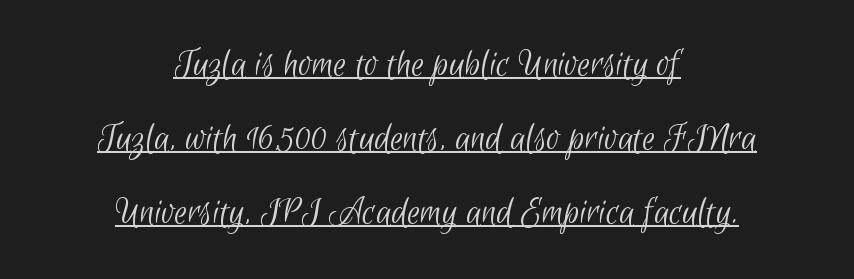
Q: Is the text bold? A: No.
Q: Is the typeface a serif or a sans-serif typeface? A: Sans-serif.
Q: Is the text underlined? A: Yes.
Q: How is the paragraph aligned? A: Centered.
Q: Is the spacing between letters normal or unusually wide? A: Normal.
Q: Width (condensed, normal, or wide)? A: Condensed.
Q: Stroke contrast? A: Low.
Q: x-height? A: Small.
Q: Monospaced? A: No.
